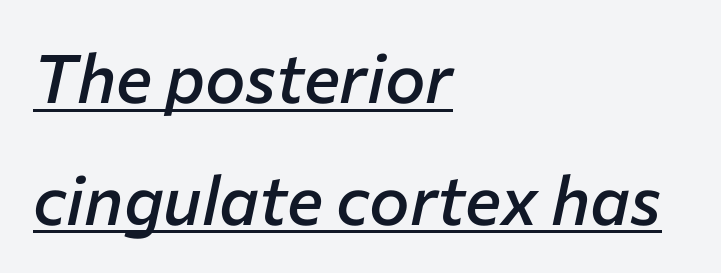
Q: Is the text bold? A: Semi-bold.
Q: Is the text italic (slanted)? A: Yes, it leans right by about 12 degrees.
Q: Is the text underlined? A: Yes.
Q: How is the paragraph aligned? A: Left-aligned.
Q: Is the spacing between letters normal or unusually wide? A: Normal.
Q: Width (condensed, normal, or wide)? A: Normal.
Q: Stroke contrast? A: Low.
Q: x-height? A: Medium.
Q: Monospaced? A: No.
